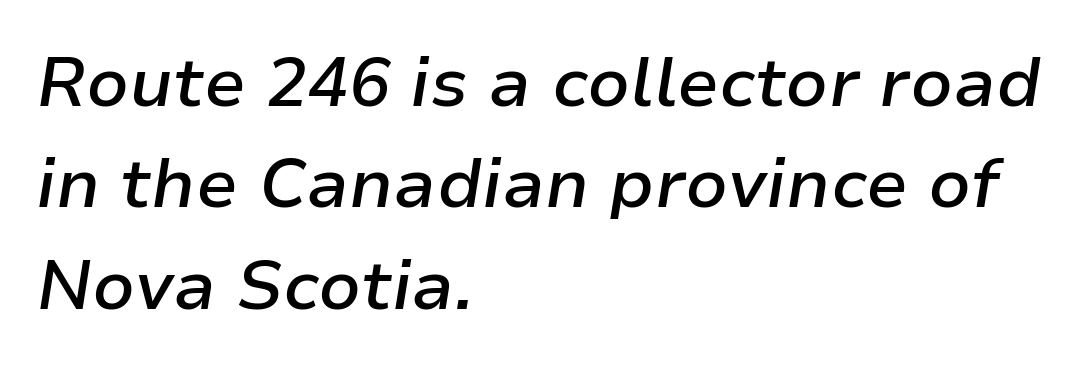
The image shows 69 px semibold type, italic (leaning right); set left-aligned, normal line spacing (1.47x), normal letter spacing, not underlined; low stroke contrast and a medium x-height.
